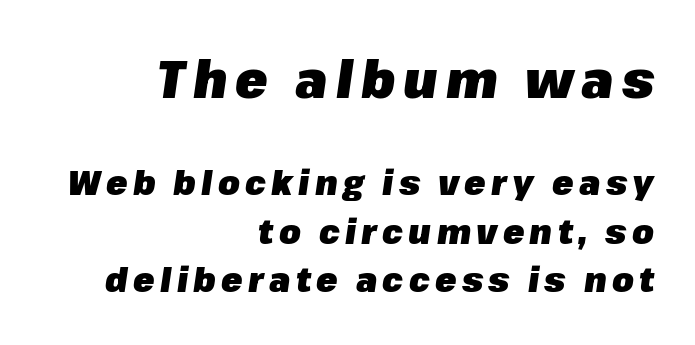
This rendering features lettering with no underline. The line-height multiplier appears to be the usual default. The block sitting higher on the canvas is the one with enlarged characters. The letters advance in unequal steps, a hallmark of proportional type. The glyphs have the mass of a bold cut.
